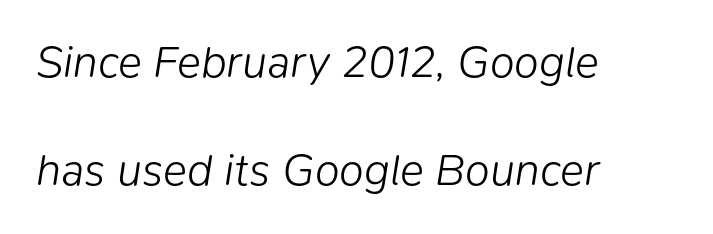
{"italic": "yes", "lean": "right", "slant_degrees": 9, "bold": "no", "weight": "light", "width": "normal", "stroke_contrast": "low", "x_height": "medium", "monospaced": "no", "underline": "no", "align": "left", "line_spacing": "loose", "line_spacing_ratio": 2.41, "letter_spacing": "normal", "letter_spacing_em": 0.0, "glyph_px": 45}
